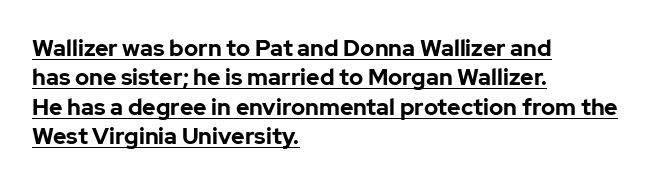
Q: Is the text bold? A: Yes.
Q: Is the text italic (slanted)? A: No, it is upright.
Q: Is the text underlined? A: Yes.
Q: How is the paragraph aligned? A: Left-aligned.
Q: Is the spacing between letters normal or unusually wide? A: Normal.
Q: Is the spacing between lines tight, normal or loose? A: Normal.
